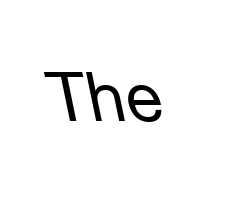
{"italic": "yes", "lean": "left", "slant_degrees": 12, "bold": "no", "weight": "regular", "width": "normal", "stroke_contrast": "low", "x_height": "medium", "monospaced": "no", "underline": "no", "letter_spacing": "normal", "letter_spacing_em": 0.0, "glyph_px": 67}
